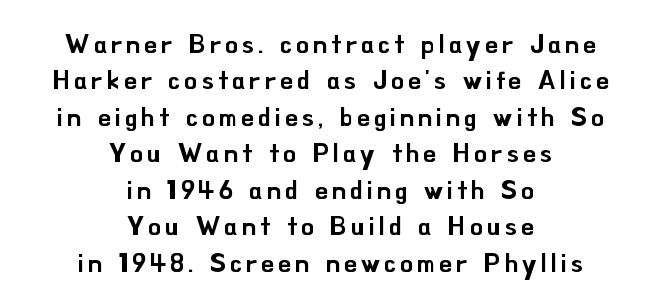
The image shows 25 px text type, upright; set centered, normal line spacing (1.46x), not underlined.
